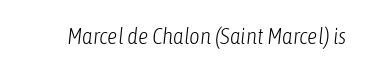
Honestly, there is no underline to notice here at all. Look at the tracking — it's just the regular setting, nothing added. Summary of weight: not heavy and not bold. Characters are canted at an angle relative to the baseline's perpendicular.
